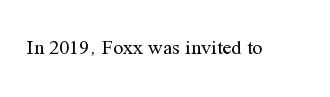
The image shows 20 px text type, upright; set normal letter spacing, not underlined.
